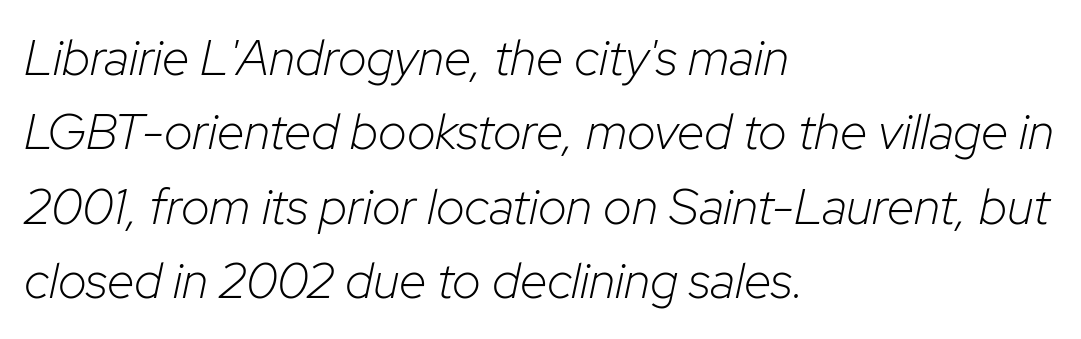
The letterforms sit at book weight or below. Rendered with sloped, italic letterforms. Leading matches the norm, producing a regular column. Clear beneath every line of the passage. Horizontal alignment here is leftward, the default for most running prose. Do the characters align in a grid? No, the font is proportional.
